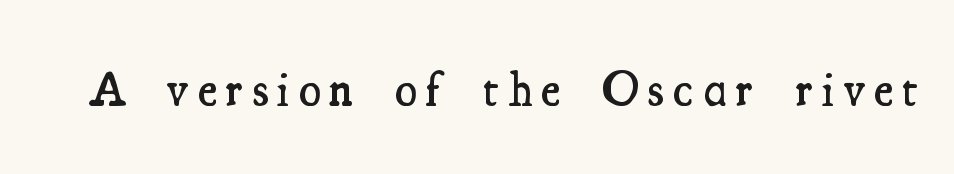
Q: Is the text bold? A: Semi-bold.
Q: Is the text italic (slanted)? A: No, it is upright.
Q: Is the typeface a serif or a sans-serif typeface? A: Serif.
Q: Is the text underlined? A: No.
Q: Width (condensed, normal, or wide)? A: Condensed.
Q: Stroke contrast? A: Medium.
Q: x-height? A: Small.
Q: Monospaced? A: No.
